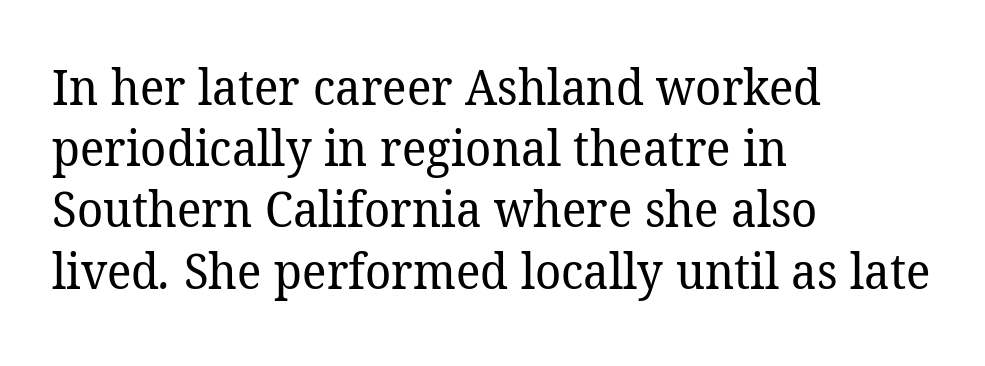
Bold? No — there's no thickening of the strokes. Proportional: the letters do not fall into vertical columns. The passage shown has conventional tracking throughout. The area under the type is left untouched. What's the leading like? Ordinary, nothing unusual.
